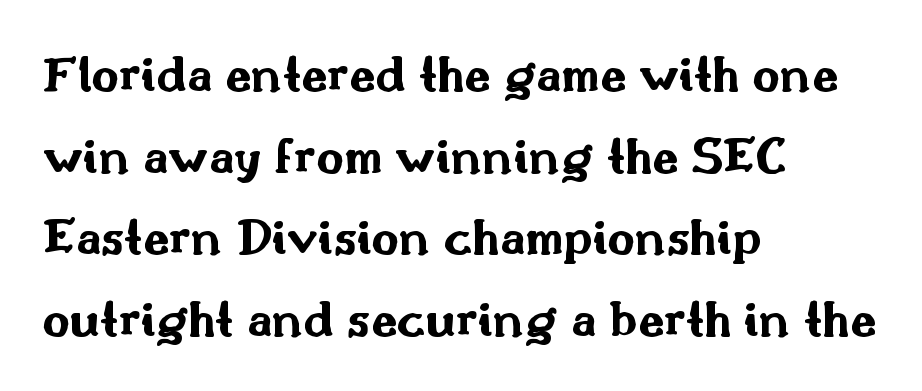
Look at the bottom of the vertical strokes: they stop flat, with no serifs. Horizontal alignment here is leftward, the default for most running prose. Students, note that the glyphs here touch the page at normal intervals. It's the straight-up-and-down kind of type. The space directly below the letters is spotless. Baseline-to-baseline distance is the conventional proportion of letter height.
